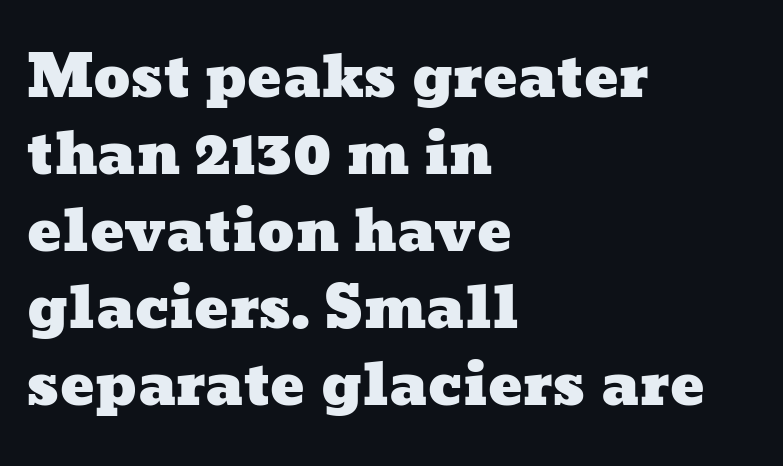
No word sits above an underline. Line spacing here is normal. Letter spacing: default. Spacing verdict: proportional, widths tailored to each character. The text block is weighted toward the left margin, trailing off unevenly rightward.
